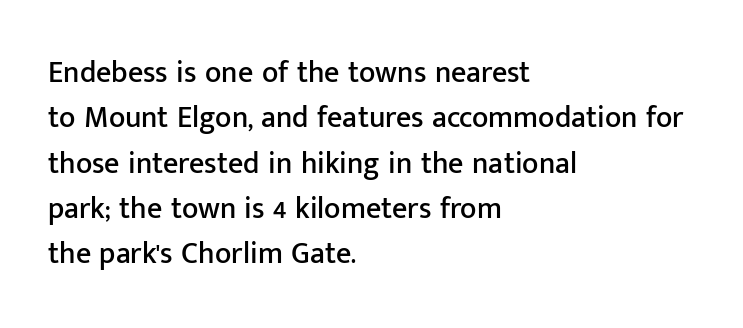
Q: Is the text italic (slanted)? A: No, it is upright.
Q: Is the typeface a serif or a sans-serif typeface? A: Sans-serif.
Q: Is the text underlined? A: No.
Q: How is the paragraph aligned? A: Left-aligned.
Q: Is the spacing between letters normal or unusually wide? A: Normal.
Q: Is the spacing between lines tight, normal or loose? A: Normal.
Q: Width (condensed, normal, or wide)? A: Normal.
Q: Stroke contrast? A: Low.
Q: x-height? A: Medium.
Q: Monospaced? A: No.
